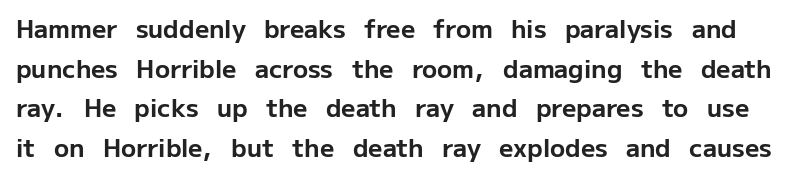
{"italic": "no", "bold": "yes", "underline": "no", "line_spacing": "normal", "line_spacing_ratio": 1.59, "letter_spacing": "normal", "letter_spacing_em": 0.0, "glyph_px": 25}
